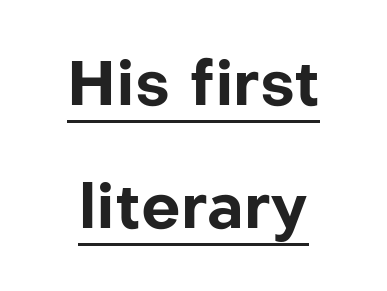
{"serif": "no", "italic": "no", "bold": "yes", "weight": "bold", "width": "normal", "stroke_contrast": "low", "x_height": "medium", "monospaced": "no", "underline": "yes", "line_spacing": "loose", "line_spacing_ratio": 1.98, "letter_spacing": "normal", "letter_spacing_em": 0.0, "glyph_px": 62}
